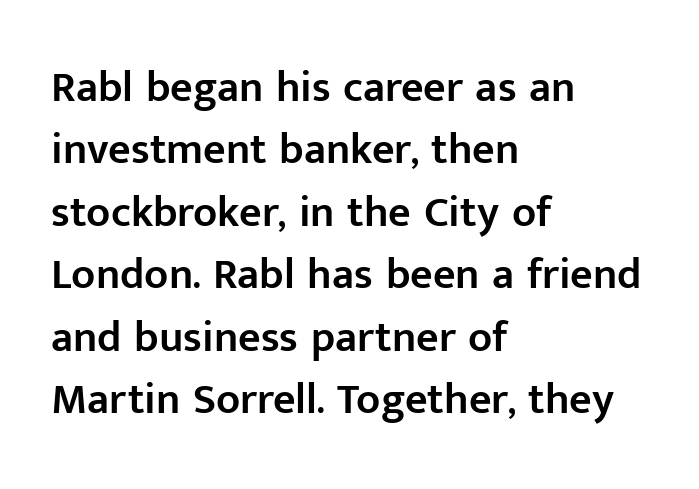
Which margin do the lines hug? The left one — the right edge is uneven. Descender tails drop into unmarked territory. Note the varied advance widths — an 'i' is clearly narrower than an 'm'. Letter spacing: default. Tall strokes in this sample are plumb rather than angled. Slightly chunky letters — semibold, I'd say, not full bold.
